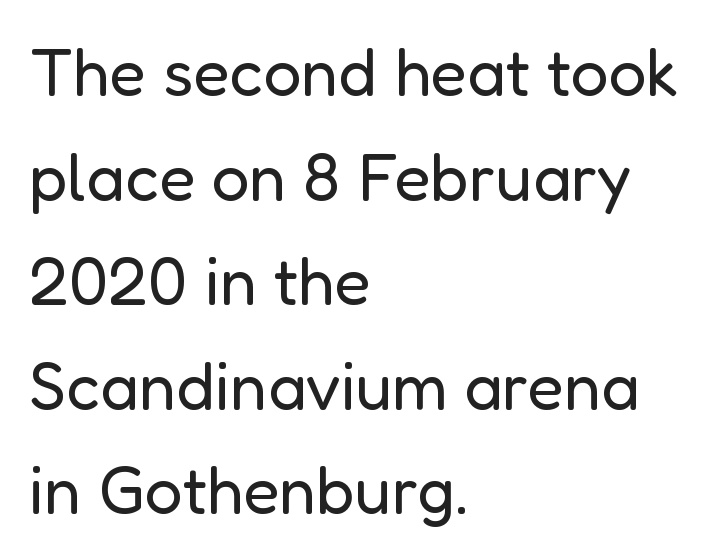
The glyphs are unaccompanied by any horizontal stroke below them. A student would call this left alignment; a typographer would say flush left, rag right. A typesetter would call this leading conventional body-copy spacing. Nothing sits at the stroke ends, so this counts as sans-serif. The type is set solid horizontally, with unmodified tracking.
